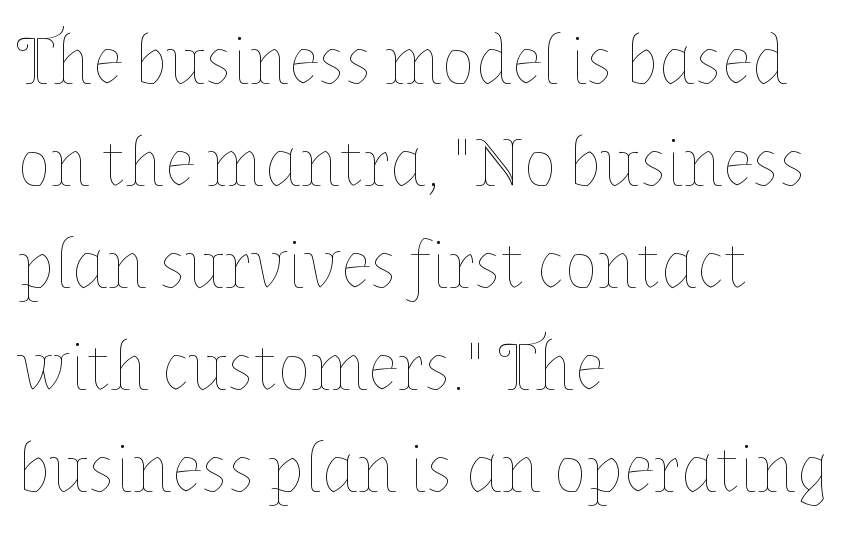
{"italic": "no", "bold": "no", "weight": "thin", "width": "normal", "stroke_contrast": "low", "x_height": "medium", "monospaced": "no", "underline": "no", "align": "left", "line_spacing": "normal", "line_spacing_ratio": 1.48, "letter_spacing": "normal", "letter_spacing_em": 0.0, "glyph_px": 69}
